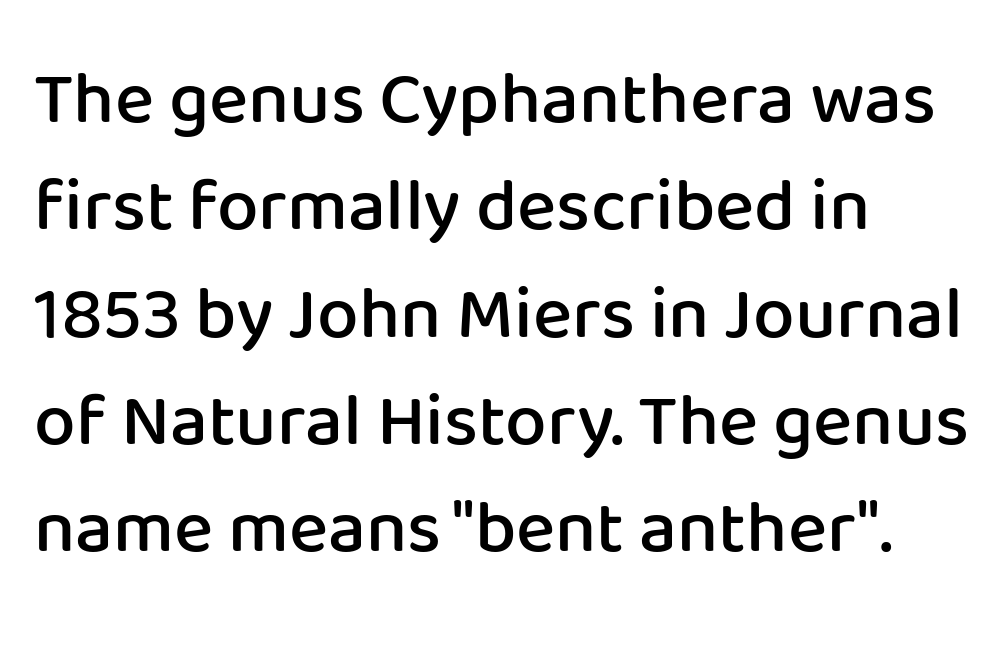
Q: Is the text bold? A: Semi-bold.
Q: Is the text italic (slanted)? A: No, it is upright.
Q: Is the typeface a serif or a sans-serif typeface? A: Sans-serif.
Q: Is the text underlined? A: No.
Q: How is the paragraph aligned? A: Left-aligned.
Q: Is the spacing between letters normal or unusually wide? A: Normal.
Q: Is the spacing between lines tight, normal or loose? A: Normal.
Q: Width (condensed, normal, or wide)? A: Normal.
Q: Stroke contrast? A: Low.
Q: x-height? A: Medium.
Q: Monospaced? A: No.
